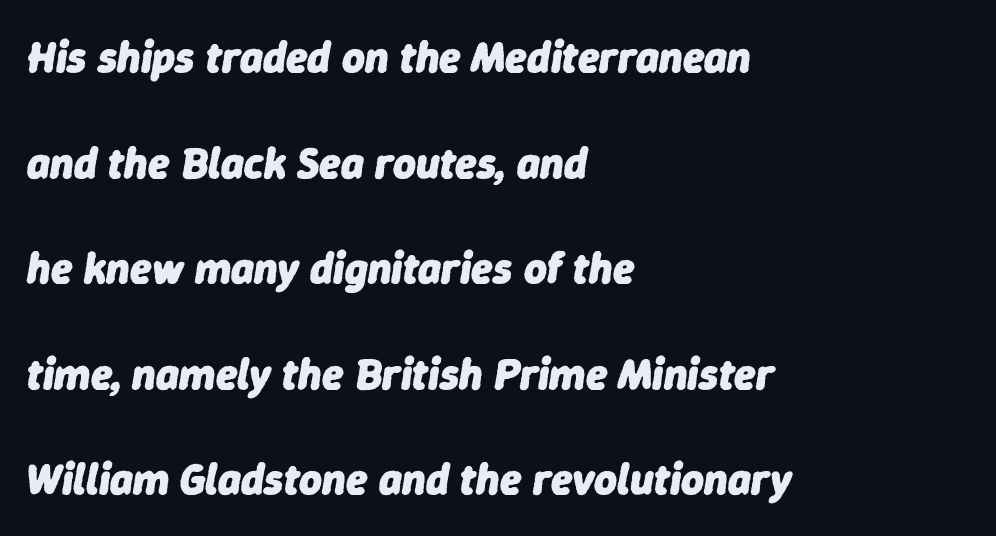
Nobody drew a line under any word here. Line spacing here is loose. Notice how thick the strokes are: this is what a full bold looks like. Emphasis-style slanted type is in use. Caption: multi-line text, flush left, ragged right. The passage shown has conventional tracking throughout.
